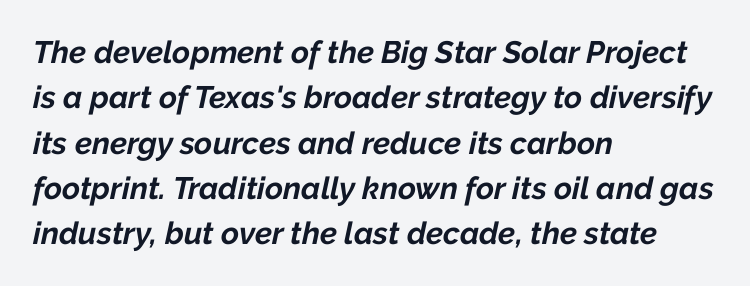
The image shows 31 px bold type, italic (leaning right); set left-aligned, normal line spacing (1.46x), normal letter spacing, not underlined; low stroke contrast and a medium x-height.
